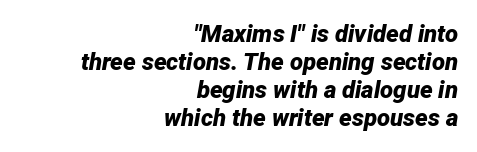
Q: Is the text bold? A: Yes.
Q: Is the text italic (slanted)? A: Yes, it leans right by about 12 degrees.
Q: Is the text underlined? A: No.
Q: How is the paragraph aligned? A: Right-aligned.
Q: Is the spacing between letters normal or unusually wide? A: Normal.
